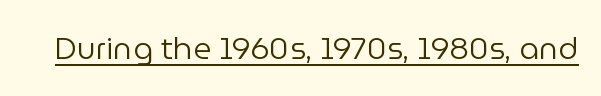
{"serif": "no", "italic": "no", "bold": "no", "weight": "regular", "width": "normal", "stroke_contrast": "low", "x_height": "medium", "monospaced": "no", "underline": "yes", "letter_spacing": "normal", "letter_spacing_em": 0.0, "glyph_px": 31}
